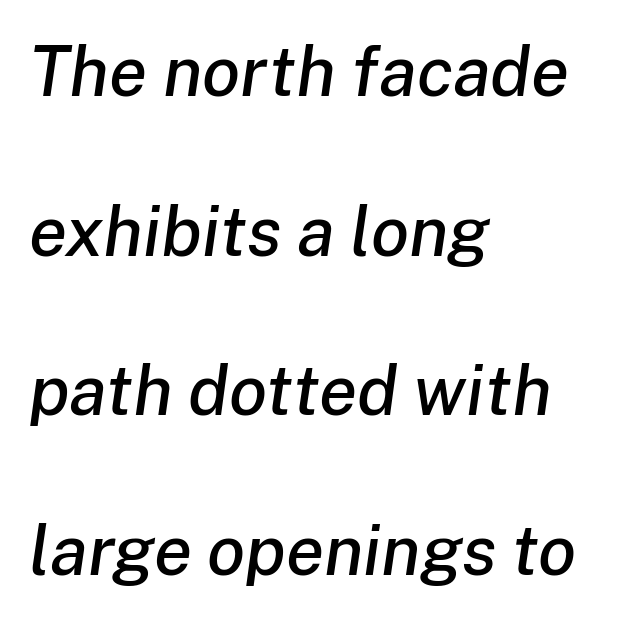
The image shows 70 px text type, italic (leaning right); set left-aligned, loose line spacing (2.28x), normal letter spacing, not underlined; low stroke contrast and a medium x-height.
